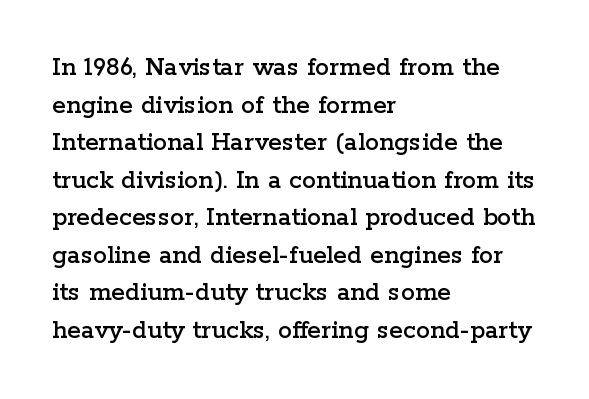
Q: Is the text italic (slanted)? A: No, it is upright.
Q: Is the typeface a serif or a sans-serif typeface? A: Serif.
Q: Is the text underlined? A: No.
Q: How is the paragraph aligned? A: Left-aligned.
Q: Is the spacing between letters normal or unusually wide? A: Normal.
Q: Is the spacing between lines tight, normal or loose? A: Normal.
Q: Width (condensed, normal, or wide)? A: Wide.
Q: Stroke contrast? A: Low.
Q: x-height? A: Medium.
Q: Monospaced? A: No.
